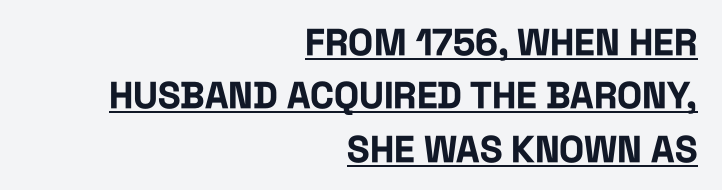
{"serif": "no", "italic": "no", "bold": "yes", "weight": "bold", "width": "condensed", "stroke_contrast": "low", "x_height": "large", "monospaced": "no", "underline": "yes", "align": "right", "line_spacing": "normal", "line_spacing_ratio": 1.44, "letter_spacing": "normal", "letter_spacing_em": 0.0, "glyph_px": 37}
